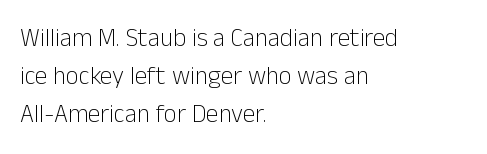
{"italic": "no", "bold": "no", "underline": "no", "align": "left", "line_spacing": "normal", "line_spacing_ratio": 1.53, "letter_spacing": "normal", "letter_spacing_em": 0.0, "glyph_px": 25}
